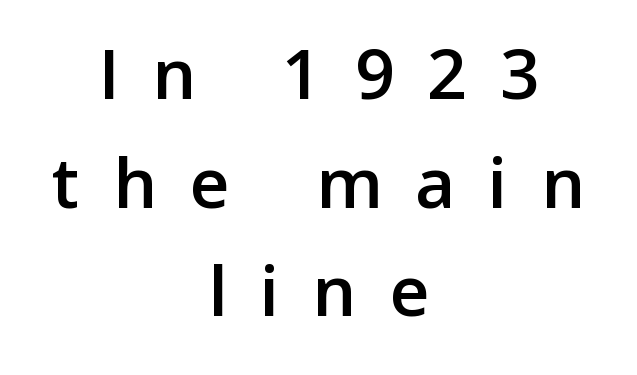
{"serif": "no", "italic": "no", "width": "normal", "stroke_contrast": "low", "x_height": "medium", "monospaced": "no", "underline": "no", "align": "center", "line_spacing": "normal", "line_spacing_ratio": 1.41, "letter_spacing": "wide", "letter_spacing_em": 0.43, "glyph_px": 77}
